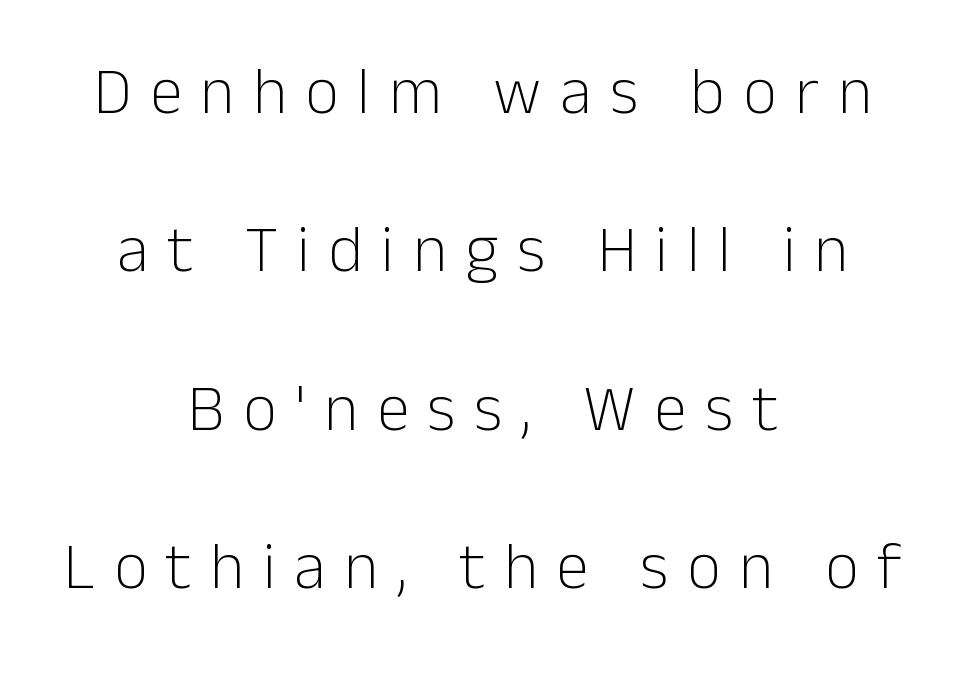
In terms of leading, this rendering errs on the spacious side. Descenders hang freely into open space. Here the designer chose a conventional face with non-uniform glyph widths. Honestly, the letter spacing is so wide it's the main thing you notice. Ascenders rise straight up at ninety degrees.
